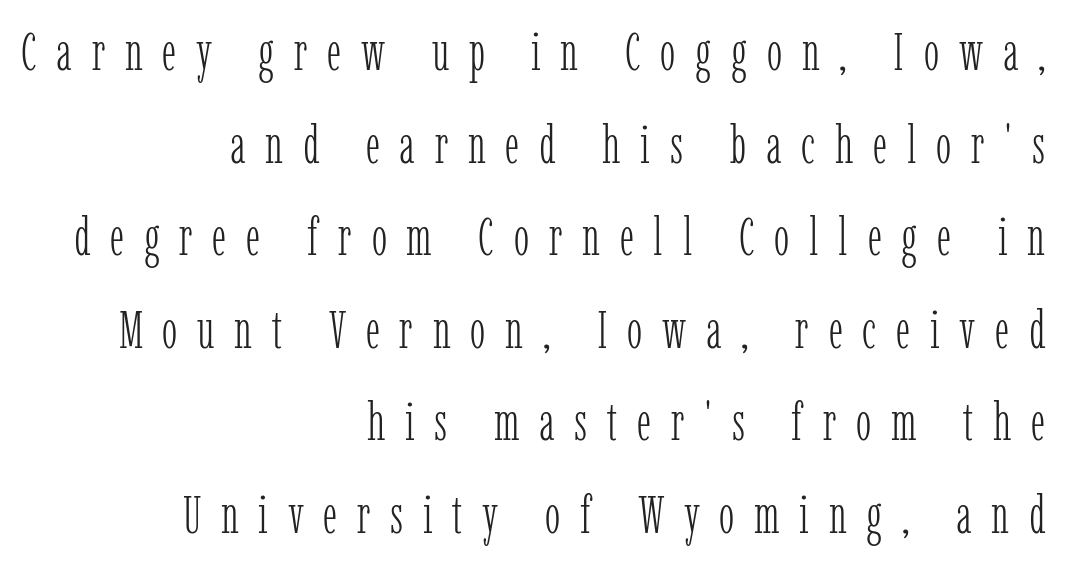
{"serif": "yes", "italic": "no", "bold": "no", "weight": "light", "width": "condensed", "stroke_contrast": "low", "x_height": "medium", "monospaced": "no", "underline": "no", "align": "right", "line_spacing_ratio": 1.78, "letter_spacing": "wide", "letter_spacing_em": 0.38, "glyph_px": 52}
